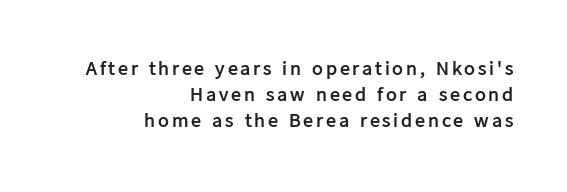
{"italic": "no", "bold": "yes", "underline": "no", "align": "right", "line_spacing": "normal", "line_spacing_ratio": 1.29, "glyph_px": 20}
